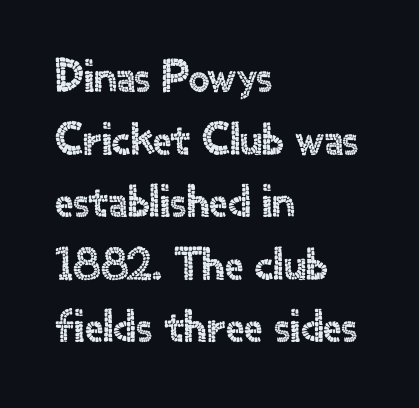
{"serif": "no", "italic": "no", "width": "normal", "x_height": "small", "monospaced": "no", "underline": "no", "align": "left", "line_spacing": "normal", "line_spacing_ratio": 1.36, "letter_spacing": "normal", "letter_spacing_em": 0.0, "glyph_px": 46}
